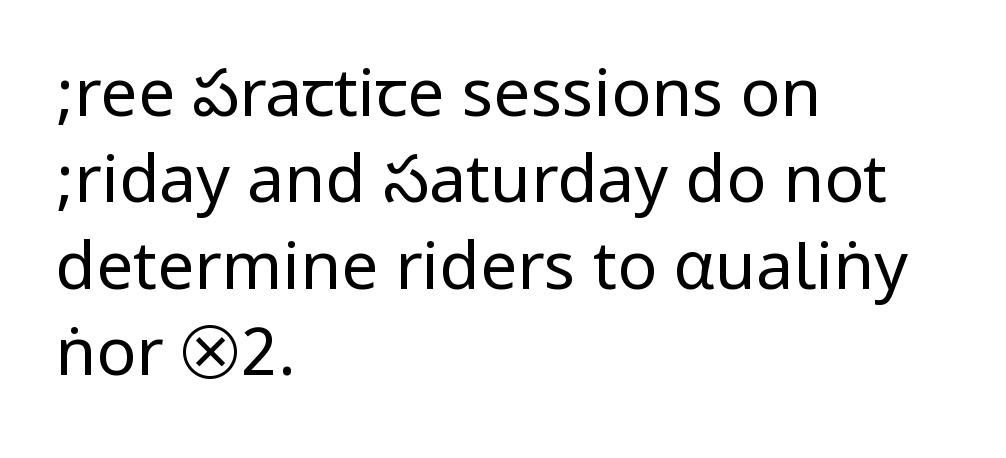
Q: Is the text bold? A: No.
Q: Is the text italic (slanted)? A: No, it is upright.
Q: Is the typeface a serif or a sans-serif typeface? A: Sans-serif.
Q: Is the text underlined? A: No.
Q: How is the paragraph aligned? A: Left-aligned.
Q: Is the spacing between letters normal or unusually wide? A: Normal.
Q: Is the spacing between lines tight, normal or loose? A: Normal.
Q: Width (condensed, normal, or wide)? A: Condensed.
Q: Stroke contrast? A: Low.
